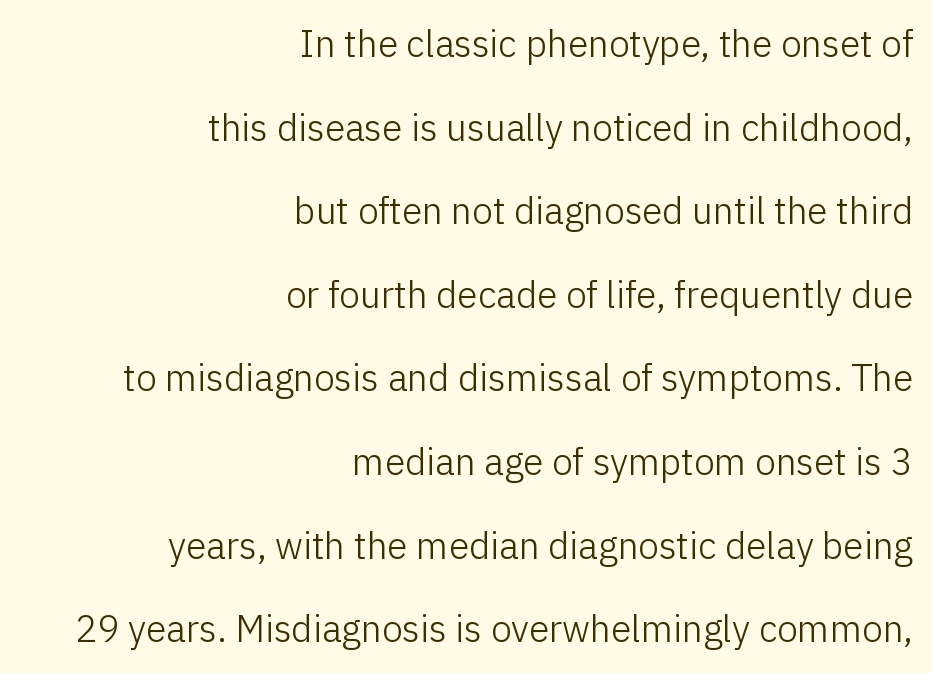
A bare baseline throughout the passage. The lettering holds an erect, upright posture throughout. Is the stroke heavy? The answer is a plain regular-or-lighter. Each letter keeps its own natural width here, so spacing adapts to shape.
